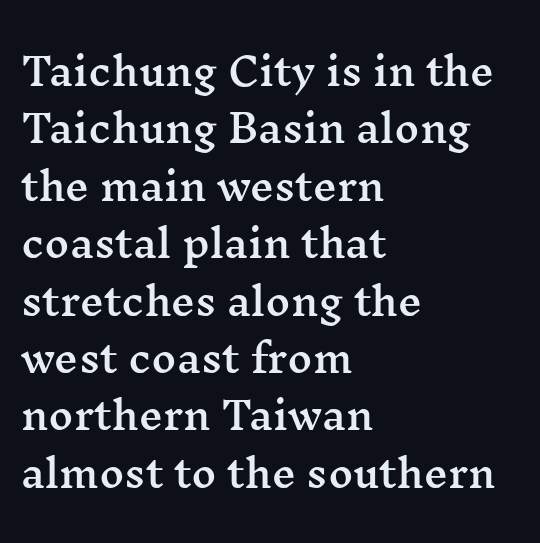
Bare-footed words on every line. Each line starts at the same left margin while the right side varies. Standard letterfit; no display-style spreading of the glyphs. Spacing verdict: proportional, widths tailored to each character. Small tapered or slab feet sit at the stroke ends, so this counts as serif.
